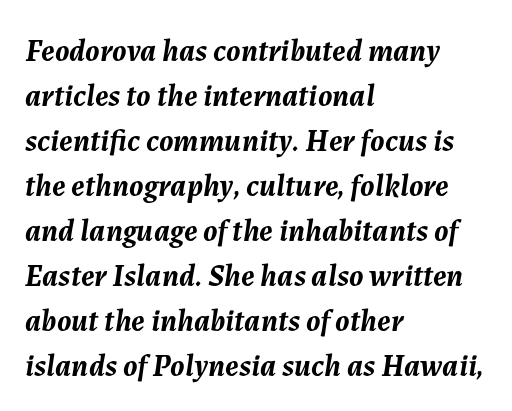
The rendering anchors every line to the left-hand side. These lines are rendered in a variable-pitch font. Any mark beneath the type? The region is blank. Regular leading. Quick note: italic. The glyphs have the mass of a bold cut.
